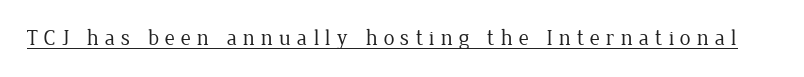
Q: Is the text bold? A: No.
Q: Is the text italic (slanted)? A: No, it is upright.
Q: Is the text underlined? A: Yes.
Q: Is the spacing between letters normal or unusually wide? A: Unusually wide.
